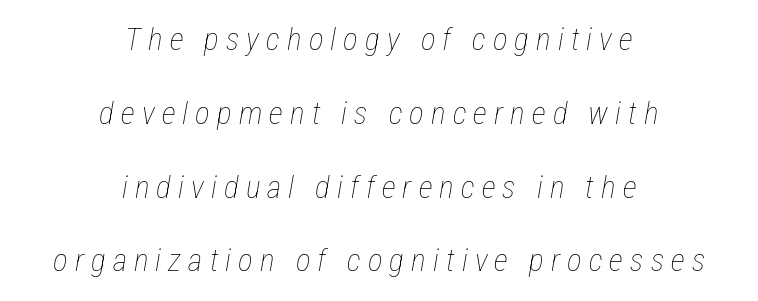
The image shows 31 px thin, condensed type, italic (leaning right); set centered, loose line spacing (2.38x), unusually wide letter spacing (+0.23 em), not underlined; low stroke contrast and a medium x-height.
